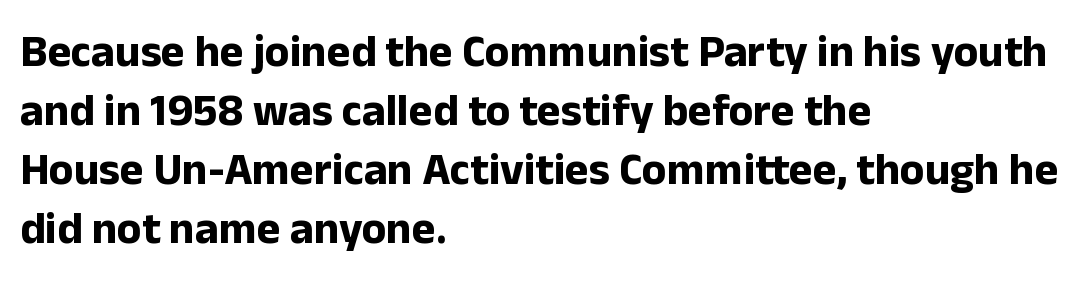
{"serif": "no", "italic": "no", "bold": "yes", "weight": "bold", "width": "normal", "stroke_contrast": "low", "x_height": "medium", "monospaced": "no", "underline": "no", "align": "left", "line_spacing": "normal", "line_spacing_ratio": 1.31, "letter_spacing": "normal", "letter_spacing_em": 0.0, "glyph_px": 45}
